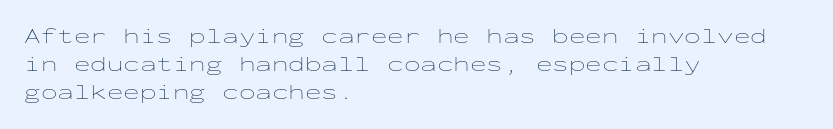
{"italic": "no", "bold": "no", "underline": "no", "align": "left", "line_spacing": "normal", "line_spacing_ratio": 1.28, "letter_spacing": "normal", "letter_spacing_em": 0.0, "glyph_px": 22}
